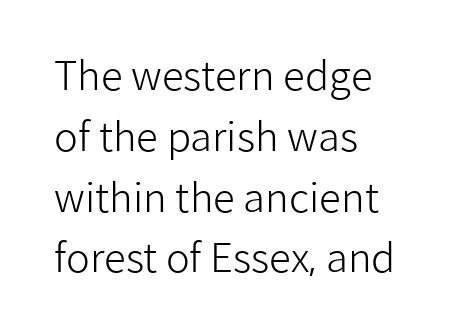
Q: Is the text bold? A: No.
Q: Is the text italic (slanted)? A: No, it is upright.
Q: Is the typeface a serif or a sans-serif typeface? A: Sans-serif.
Q: Is the text underlined? A: No.
Q: How is the paragraph aligned? A: Left-aligned.
Q: Is the spacing between letters normal or unusually wide? A: Normal.
Q: Is the spacing between lines tight, normal or loose? A: Normal.
Q: Width (condensed, normal, or wide)? A: Normal.
Q: Stroke contrast? A: Low.
Q: x-height? A: Medium.
Q: Monospaced? A: No.
